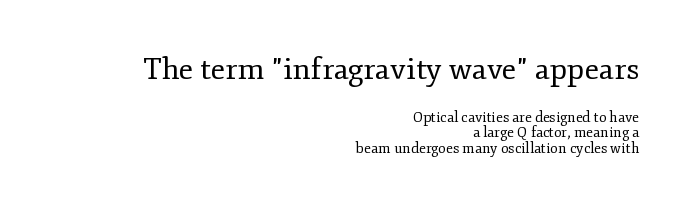
You can tell from the footed stems that serif type was used. Each letter keeps its own natural width here, so spacing adapts to shape. This is the regular roman posture of the typeface. Clear beneath every line of the passage. A typesetter would call this leading minimal, almost set solid. Teacher's note: observe the even right margin — that is flush-right alignment.
